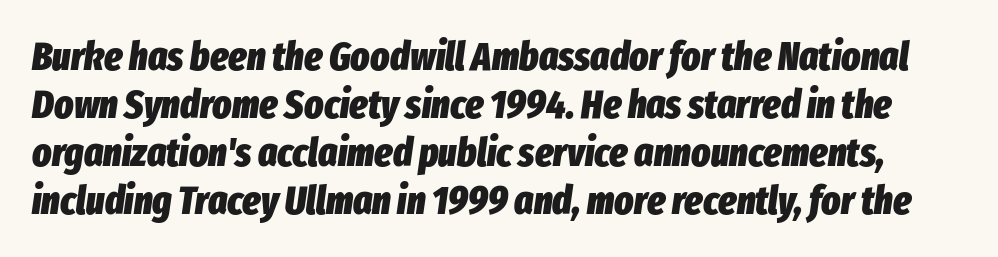
The image shows 40 px heavy, condensed type, italic (leaning right); set line spacing 1.2x, normal letter spacing, not underlined; low stroke contrast and a medium x-height.
